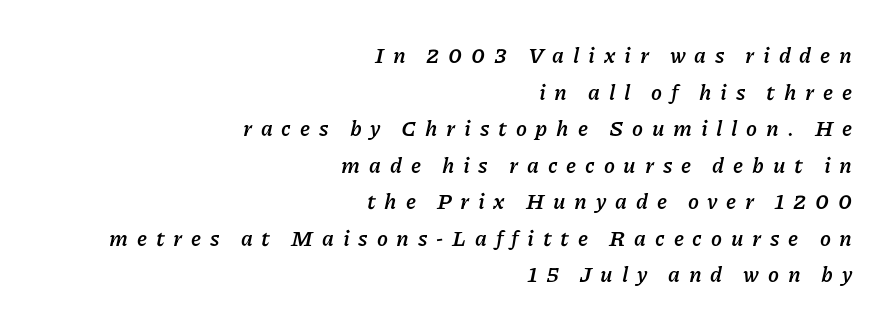
{"italic": "yes", "lean": "right", "slant_degrees": 11, "bold": "yes", "underline": "no", "align": "right", "line_spacing": "normal", "line_spacing_ratio": 1.66, "letter_spacing": "wide", "letter_spacing_em": 0.4, "glyph_px": 22}
